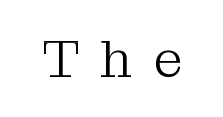
Q: Is the text bold? A: No.
Q: Is the text italic (slanted)? A: No, it is upright.
Q: Is the typeface a serif or a sans-serif typeface? A: Serif.
Q: Is the text underlined? A: No.
Q: Is the spacing between letters normal or unusually wide? A: Unusually wide.
Q: Width (condensed, normal, or wide)? A: Normal.
Q: Stroke contrast? A: Medium.
Q: x-height? A: Medium.
Q: Monospaced? A: No.
